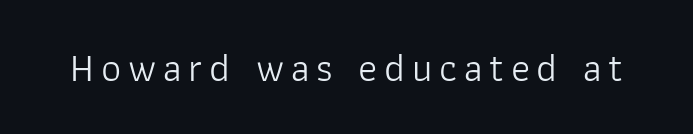
{"serif": "no", "italic": "no", "bold": "no", "weight": "light", "width": "normal", "stroke_contrast": "low", "x_height": "medium", "monospaced": "no", "underline": "no", "glyph_px": 40}
